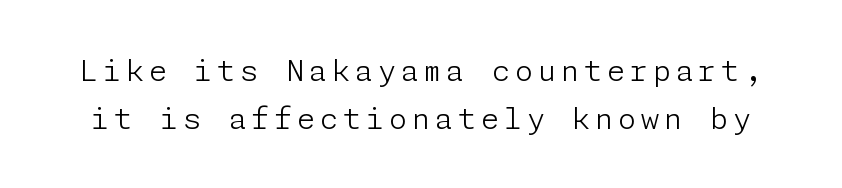
{"serif": "no", "italic": "no", "bold": "no", "weight": "light", "width": "normal", "stroke_contrast": "low", "x_height": "medium", "underline": "no", "line_spacing": "normal", "line_spacing_ratio": 1.65, "glyph_px": 29}
